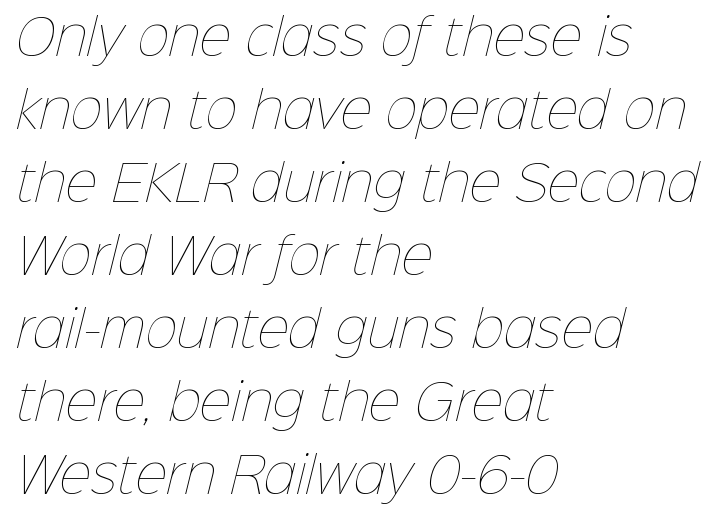
{"bold": "no", "weight": "thin", "width": "normal", "stroke_contrast": "low", "x_height": "medium", "monospaced": "no", "underline": "no", "align": "left", "line_spacing": "normal", "line_spacing_ratio": 1.49, "letter_spacing": "normal", "letter_spacing_em": 0.0, "glyph_px": 49}
